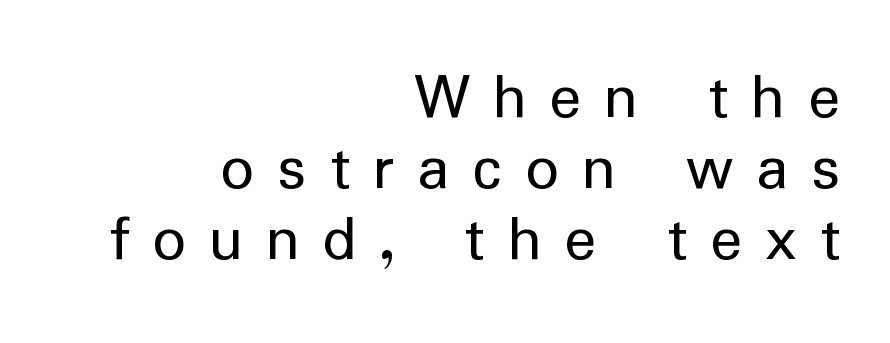
{"serif": "no", "italic": "no", "bold": "no", "weight": "regular", "width": "normal", "stroke_contrast": "low", "x_height": "medium", "monospaced": "no", "underline": "no", "align": "right", "line_spacing": "tight", "line_spacing_ratio": 1.06, "letter_spacing": "wide", "letter_spacing_em": 0.34, "glyph_px": 67}
